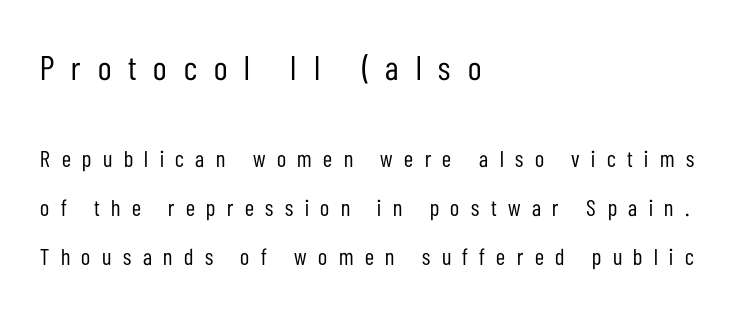
The image shows 34 px regular-weight, condensed sans-serif type, upright; set left-aligned, loose line spacing (2.13x), unusually wide letter spacing (+0.5 em), not underlined; the first (top) block is 1.48x larger; low stroke contrast and a medium x-height.
